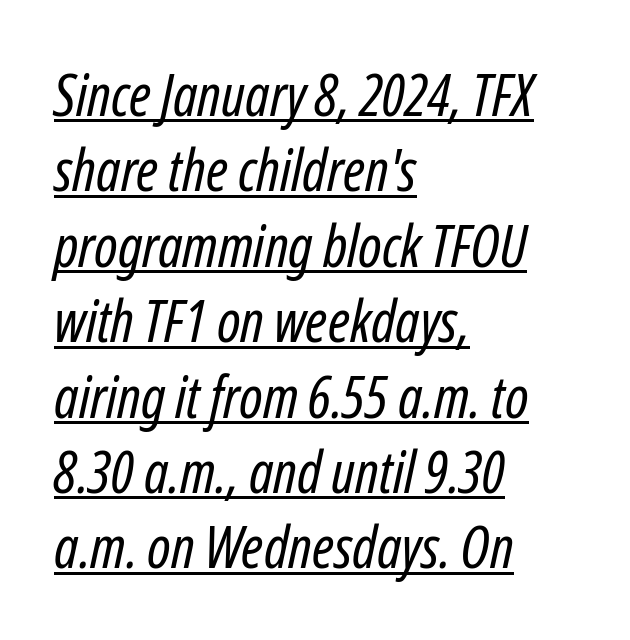
{"italic": "yes", "lean": "right", "slant_degrees": 12, "bold": "no", "weight": "regular", "width": "condensed", "stroke_contrast": "low", "x_height": "medium", "monospaced": "no", "underline": "yes", "align": "left", "line_spacing": "normal", "line_spacing_ratio": 1.3, "letter_spacing": "normal", "letter_spacing_em": 0.0, "glyph_px": 58}
